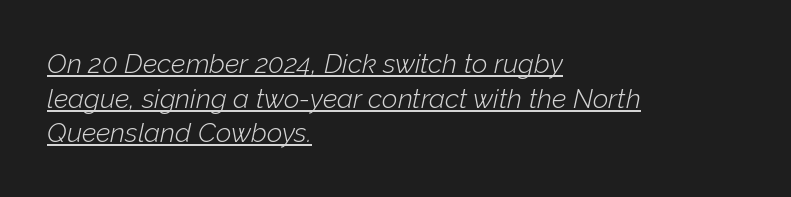
{"italic": "yes", "lean": "right", "slant_degrees": 12, "bold": "no", "underline": "yes", "align": "left", "line_spacing": "normal", "line_spacing_ratio": 1.28, "letter_spacing": "normal", "letter_spacing_em": 0.0, "glyph_px": 27}
